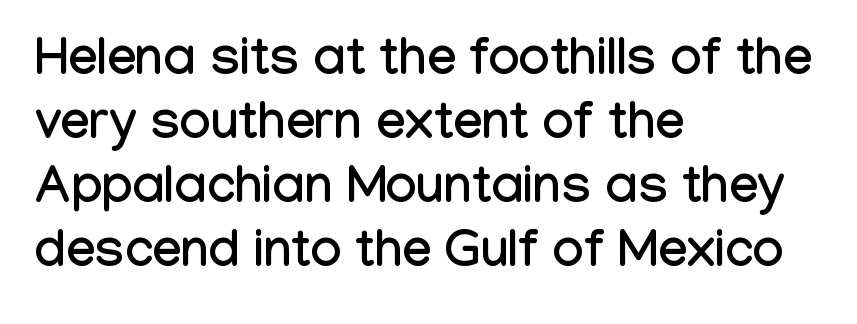
Q: Is the text italic (slanted)? A: No, it is upright.
Q: Is the typeface a serif or a sans-serif typeface? A: Sans-serif.
Q: Is the text underlined? A: No.
Q: How is the paragraph aligned? A: Left-aligned.
Q: Is the spacing between letters normal or unusually wide? A: Normal.
Q: Width (condensed, normal, or wide)? A: Condensed.
Q: Stroke contrast? A: Low.
Q: x-height? A: Medium.
Q: Monospaced? A: No.
